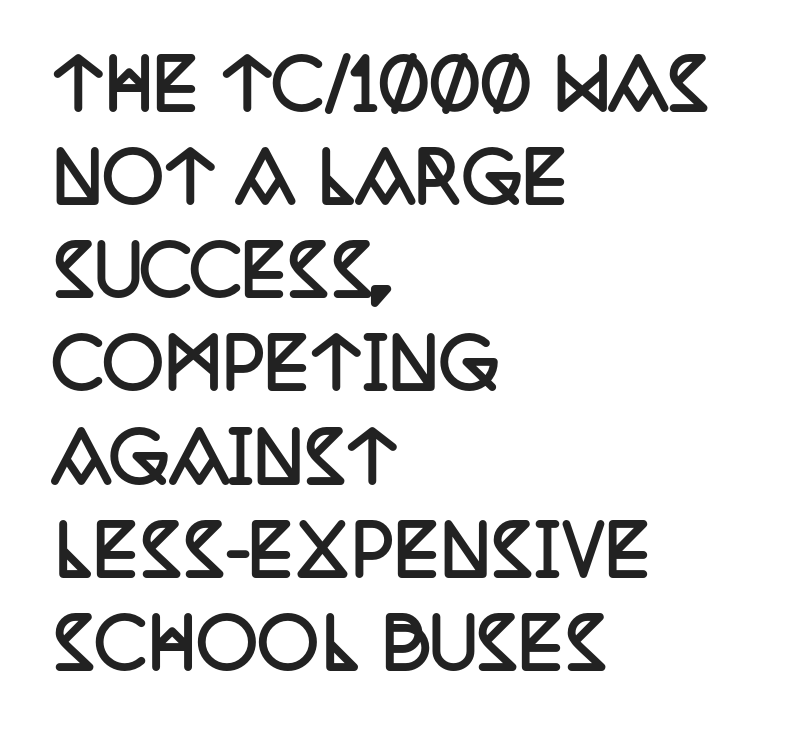
Is this a fixed-width face? No — the glyphs have proportional, varying widths. In terms of letterform style, serifs are clearly present. The face used here has the dense, thick strokes of a bold. The passage shown has conventional tracking throughout. Quick note: not italic, upright. Compared with a centered layout, this one pins lines to the left instead.
